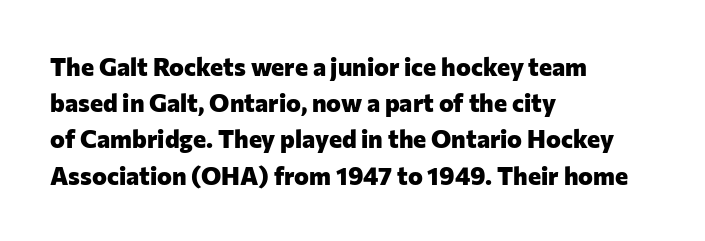
Typesetter's note: full bold, strokes at maximum text heaviness. Rendered with straight, roman letterforms. The line-height multiplier appears to be the usual default. Words appear dense and cohesive because spacing is normal. A student would call this left alignment; a typographer would say flush left, rag right. The baseline area is clear.
